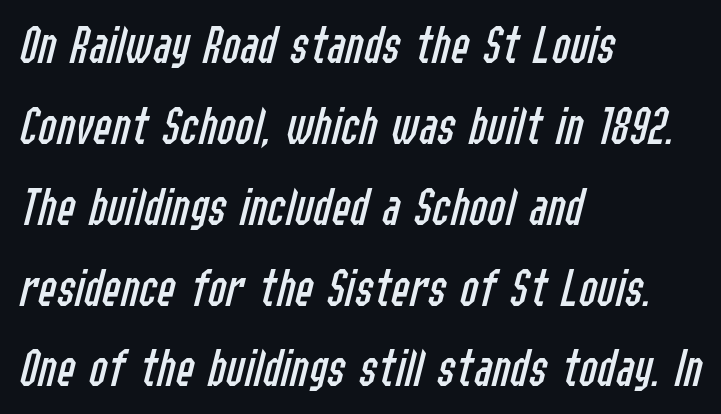
The image shows 55 px regular-weight, condensed type, italic (leaning right); set left-aligned, normal line spacing (1.47x), normal letter spacing, not underlined; low stroke contrast and a medium x-height.
